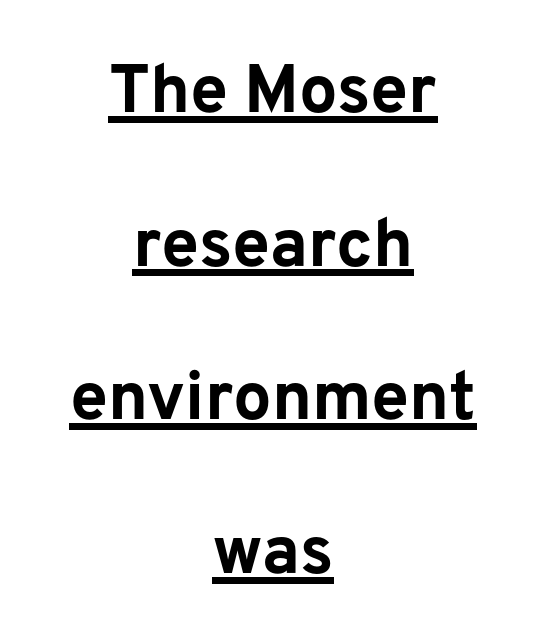
{"serif": "no", "italic": "no", "bold": "yes", "weight": "bold", "width": "normal", "stroke_contrast": "low", "x_height": "medium", "monospaced": "no", "underline": "yes", "align": "center", "line_spacing": "loose", "line_spacing_ratio": 2.26, "letter_spacing": "normal", "letter_spacing_em": 0.0, "glyph_px": 68}
